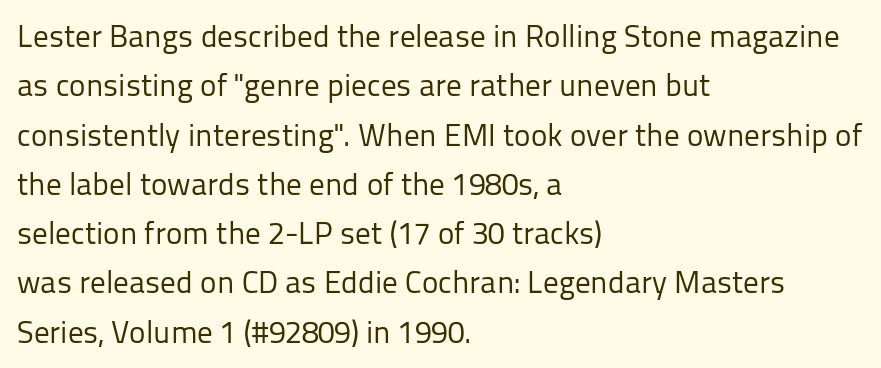
Vertically, the passage feels balanced, rows spaced as you'd expect. The area under the type is left untouched. Weight: in the light-to-regular range. This sample uses a sans-serif face. The passage shown is typed in a proportional face where columns would drift.
